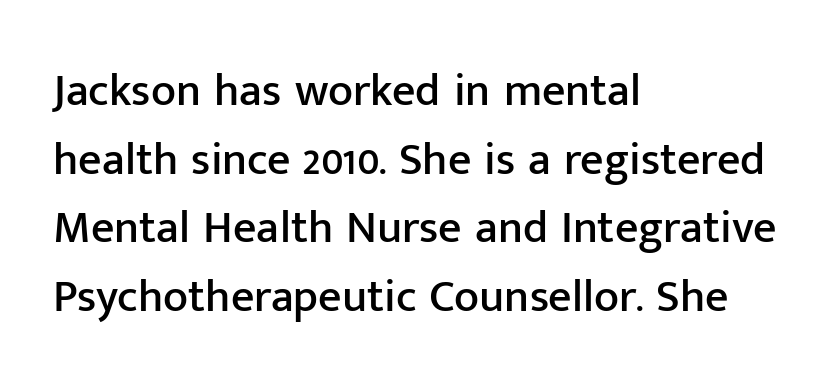
Each new line begins a customary step beneath the previous one. This is sans-serif lettering, the kind often seen on screens and signage. Each letter keeps its own natural width here, so spacing adapts to shape. The tracking reads as untouched default to a designer's eye. The zone under the glyphs is completely vacant. Italic: no, the glyphs are upright roman.
